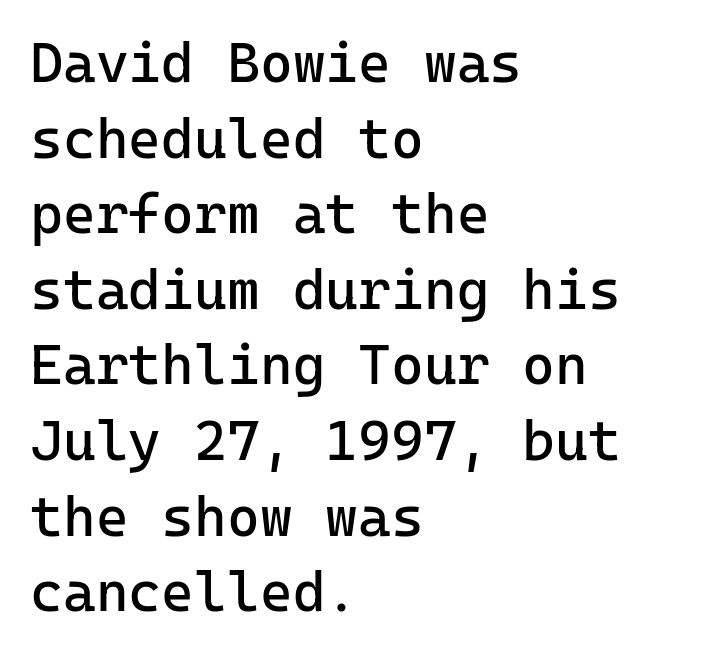
The zone under the glyphs is completely vacant. No extra tracking has been applied to these lines. Weight: regular or lighter. Typographically, this falls in the sans-serif category. Which margin do the lines hug? The left one — the right edge is uneven.
